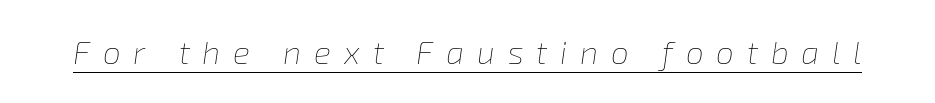
The image shows 32 px thin type, italic (leaning right); set unusually wide letter spacing (+0.4 em), underlined; low stroke contrast and a medium x-height.
